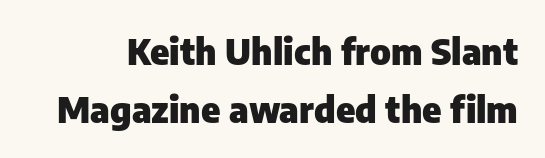
A sans-serif font was chosen for this passage. Interline gaps are of average width in this sample. Between one letter and the next there's only the usual sliver of space. A typesetter would call this proportional, since set widths differ per character. The specimen reads as upright at a glance. Weight: bold.
